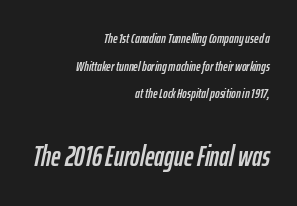
Observe the ordinary spacing: letters are neighbours, not strangers. Quick note: interline space is abundant. Horizontal alignment here is rightward, an uncommon choice for prose. Rule under the text: the space is simply empty.
